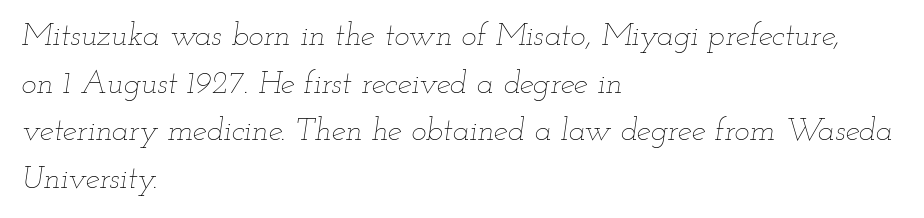
{"italic": "yes", "lean": "right", "slant_degrees": 12, "bold": "no", "weight": "thin", "width": "wide", "stroke_contrast": "low", "x_height": "small", "monospaced": "no", "underline": "no", "align": "left", "line_spacing": "normal", "line_spacing_ratio": 1.49, "letter_spacing": "normal", "letter_spacing_em": 0.0, "glyph_px": 32}
